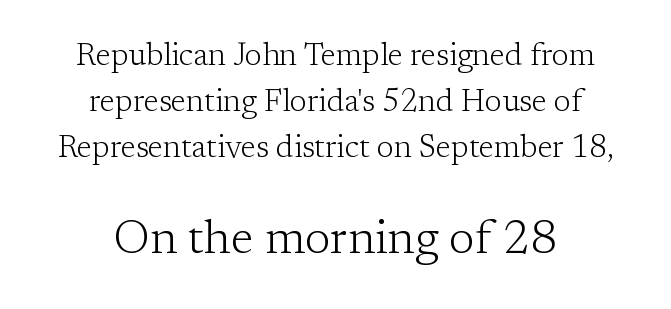
Between these two stacked blocks, the lower one wins on size. Is this a fixed-width face? No — the glyphs have proportional, varying widths. The type is set solid horizontally, with unmodified tracking. The font sits on the lighter half of the weight spectrum, regular included. A student would call this center alignment; a typographer would say set centered.
